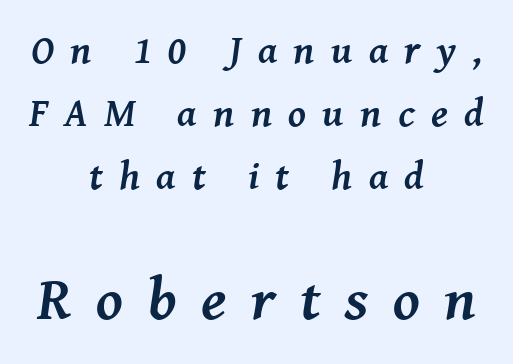
Examine the stroke ends and you'll spot serifs. Honestly, the letter spacing is so wide it's the main thing you notice. The letters advance in unequal steps, a hallmark of proportional type. Horizontal alignment here is central, giving a formal, balanced look. Block two is the big one; block one sits smaller above it. The glyphs are unaccompanied by any horizontal stroke below them.
